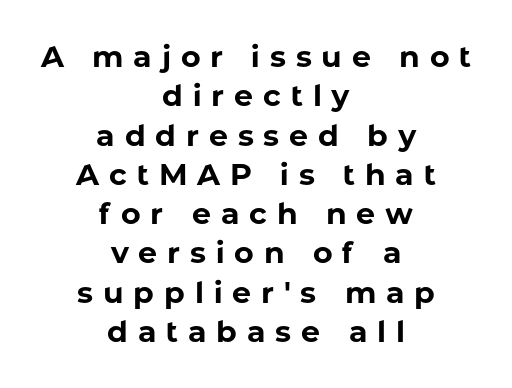
Chunky letters — that's bold for sure. Check where the strokes stop: nothing finishes them off — pure sans. This sample keeps an unexceptional amount of space between lines. The font's upright variant was chosen for this text.
